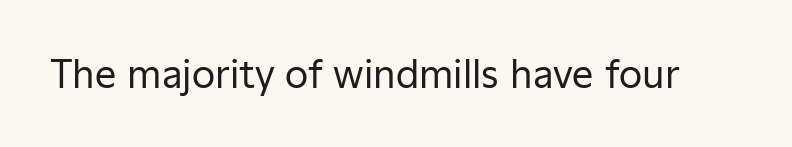
{"serif": "no", "italic": "no", "bold": "no", "weight": "regular", "width": "normal", "stroke_contrast": "low", "x_height": "medium", "monospaced": "no", "underline": "no", "letter_spacing": "normal", "letter_spacing_em": 0.0, "glyph_px": 38}
